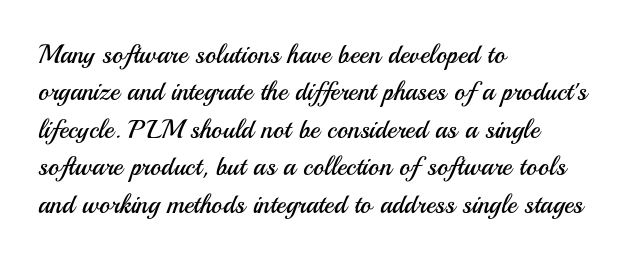
Q: Is the text bold? A: No.
Q: Is the text italic (slanted)? A: Yes.
Q: Is the text underlined? A: No.
Q: How is the paragraph aligned? A: Left-aligned.
Q: Is the spacing between letters normal or unusually wide? A: Normal.
Q: Is the spacing between lines tight, normal or loose? A: Normal.
